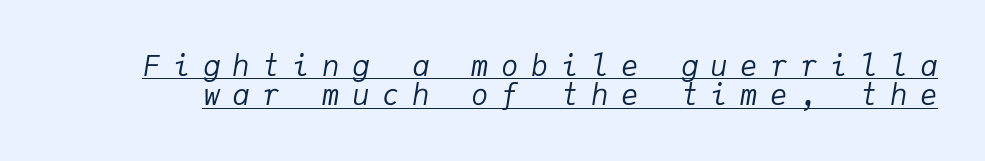
{"italic": "yes", "lean": "right", "slant_degrees": 9, "bold": "no", "weight": "regular", "width": "normal", "stroke_contrast": "low", "x_height": "medium", "monospaced": "yes", "underline": "yes", "line_spacing": "tight", "line_spacing_ratio": 1.01, "letter_spacing": "wide", "letter_spacing_em": 0.43, "glyph_px": 29}
